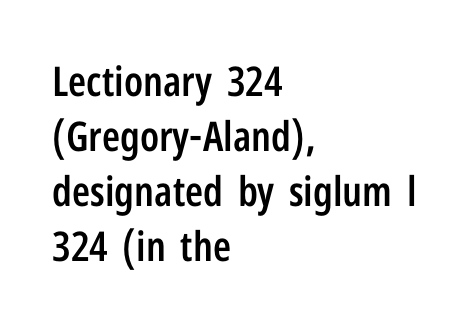
{"serif": "no", "italic": "no", "bold": "semi", "weight": "semibold", "width": "condensed", "stroke_contrast": "low", "x_height": "medium", "monospaced": "no", "underline": "no", "align": "left", "line_spacing": "normal", "line_spacing_ratio": 1.34, "letter_spacing": "normal", "letter_spacing_em": 0.0, "glyph_px": 41}
